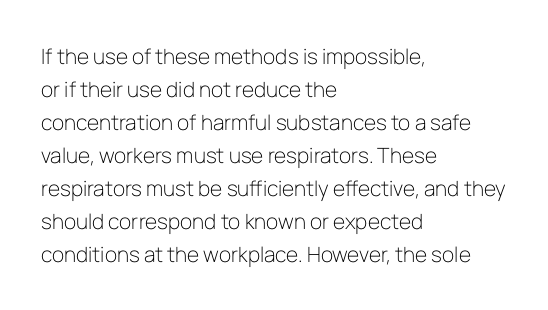
The image shows 21 px text type, upright; set left-aligned, normal line spacing (1.57x), normal letter spacing, not underlined.
